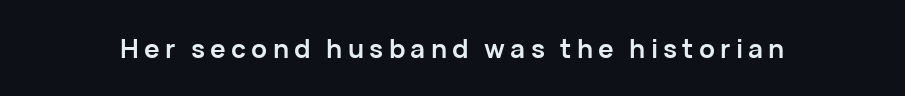
The image shows 26 px bold type, upright; set unusually wide letter spacing (+0.2 em), not underlined.
